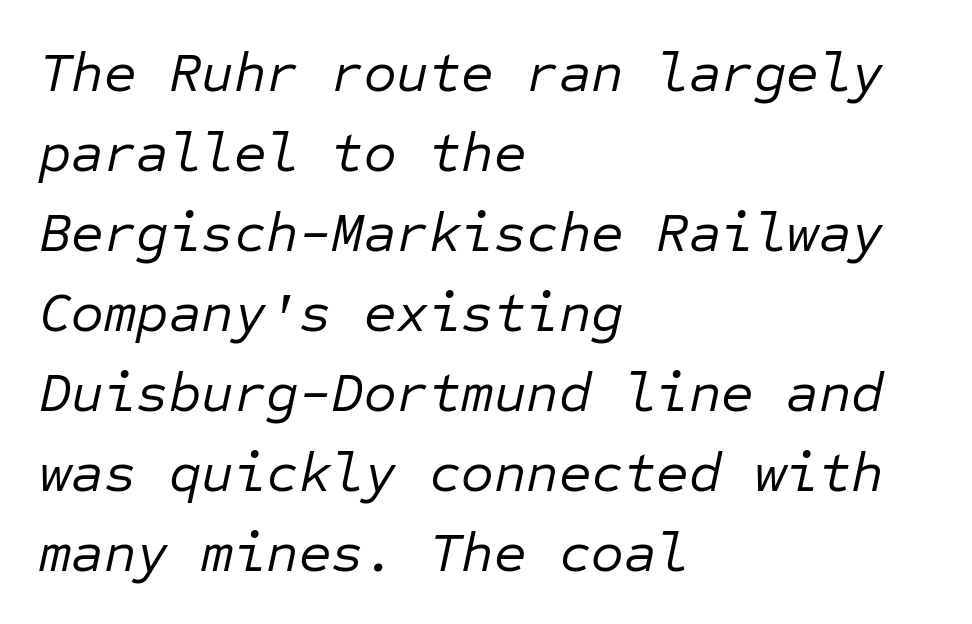
The whole block is typeset with a tilt. Tracking value appears to be zero — textbook default spacing. The passage shown is not bold in any degree. Normally led — the rows are evenly, conventionally spaced.
